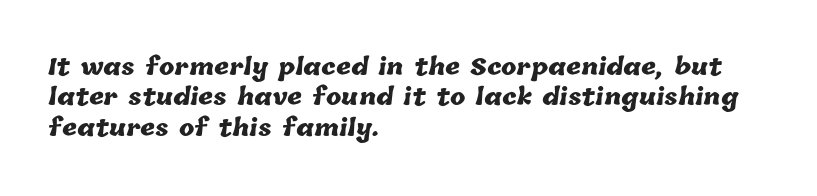
Strong, thick strokes mark this as bold type. Unmarked baselines from the first word to the last. A typesetter would call this zero additional tracking. The line-height multiplier appears to be the usual default. These lines stack with their left ends in a neat column.
